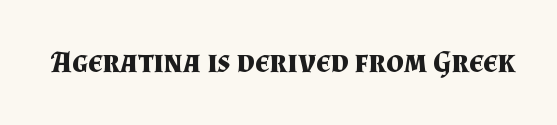
The image shows 31 px bold serif type, upright; set normal letter spacing, not underlined; medium stroke contrast and a small x-height.
